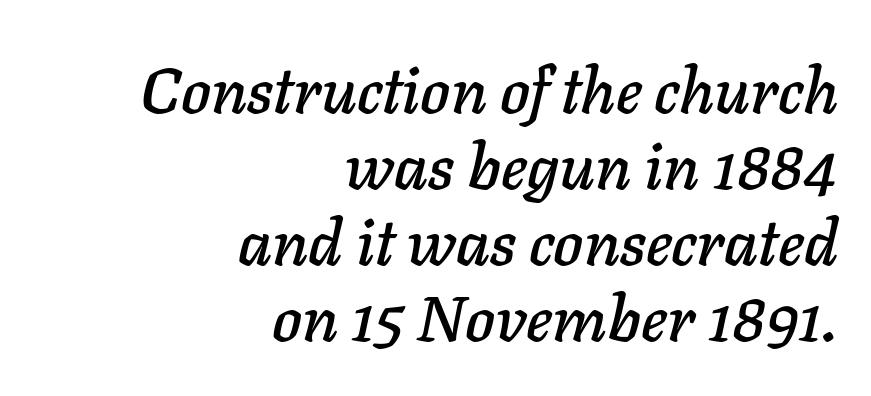
The image shows 64 px text type, italic (leaning right); set right-aligned, line spacing 1.19x, normal letter spacing, not underlined; low stroke contrast and a medium x-height.
